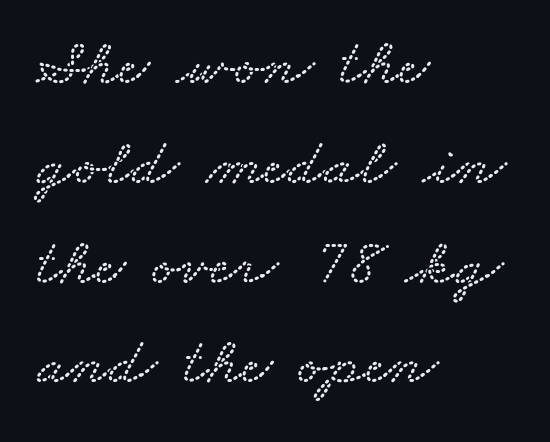
The image shows 67 px wide type; set left-aligned, normal line spacing (1.49x), normal letter spacing, not underlined; low stroke contrast and a small x-height.
